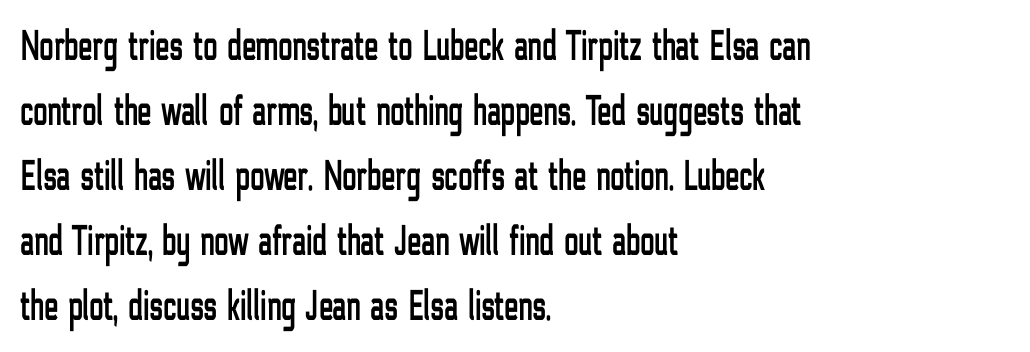
The image shows 43 px condensed sans-serif type, upright; set left-aligned, normal line spacing (1.51x), normal letter spacing, not underlined; low stroke contrast and a medium x-height.
